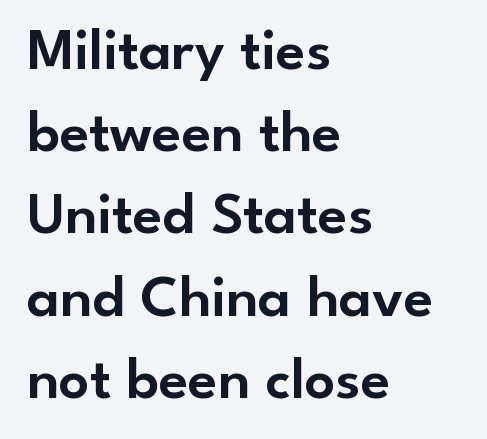
No italicization has been applied; the sample stays upright. Proportional: the letters do not fall into vertical columns. The face used here is a sans, in the tradition of grotesques and geometrics. The horizontal fit of the characters is conventional and even. The block of text has a typical density, with ordinary space between rows. Visually the block forms a straight wall on the left and a jagged coastline on the right.
